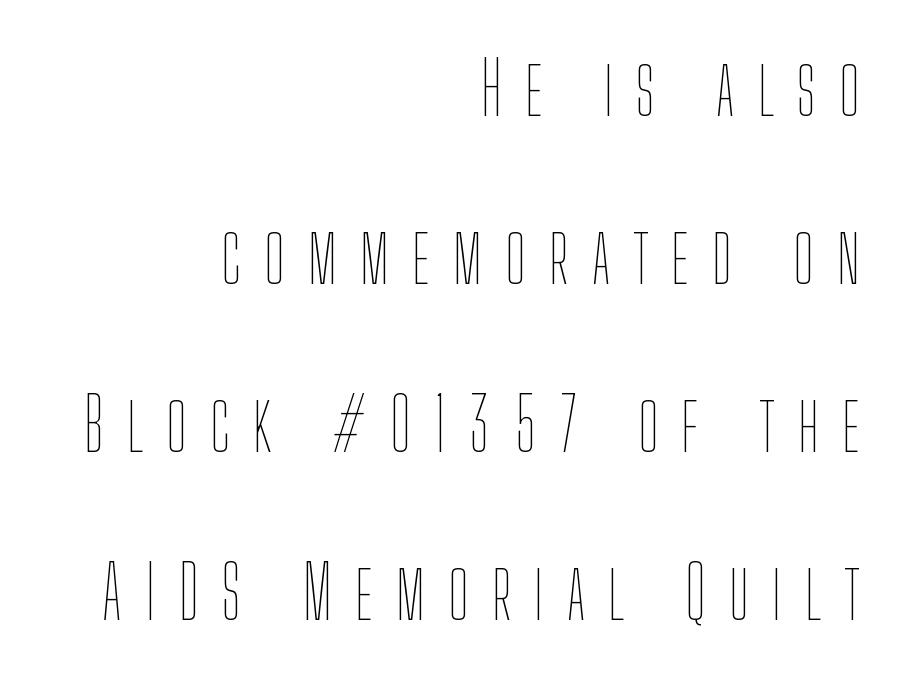
The image shows 74 px thin, condensed type, upright; set right-aligned, loose line spacing (2.27x), unusually wide letter spacing (+0.31 em), not underlined; low stroke contrast and a medium x-height.
